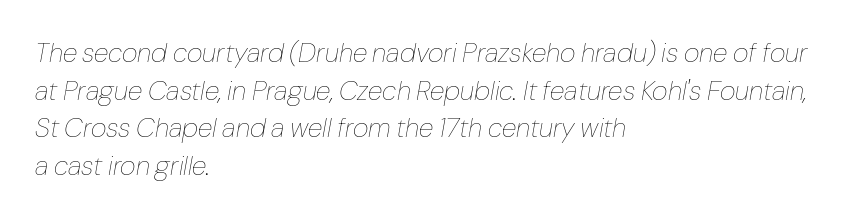
Visually the block forms a straight wall on the left and a jagged coastline on the right. The space beneath each line is pristine and unruled. Nothing unusual about the tracking: characters are spaced as the font intends. Caption: face not bold, strokes unweighted. There's an unmistakable incline to the writing here. Regarding leading, the lines here are spaced in the standard way.
